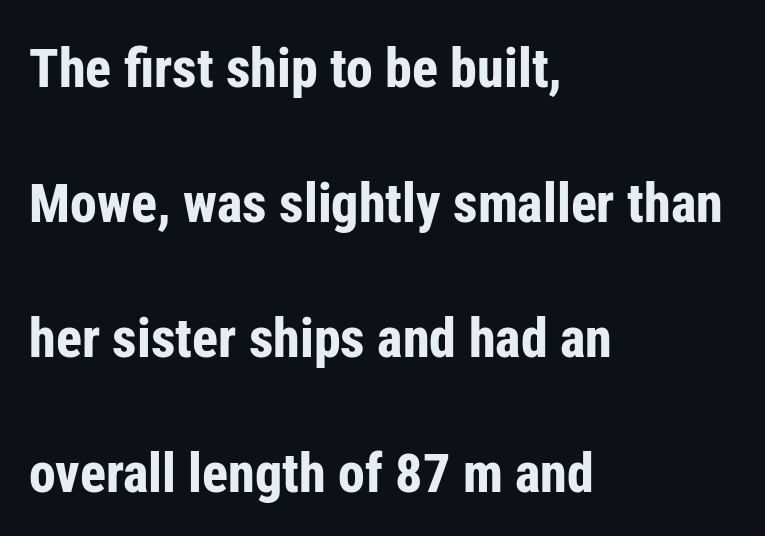
Anything drawn beneath the words? Only blank space. These words are printed bold, with thick strokes throughout. The rendering uses natural spacing where letterforms have individual widths. Is there much room between lines? Yes — plenty of vertical air separates them. The typography opts for an upright posture over an oblique one. Are there feet on the stems? There aren't — it's a sans.
